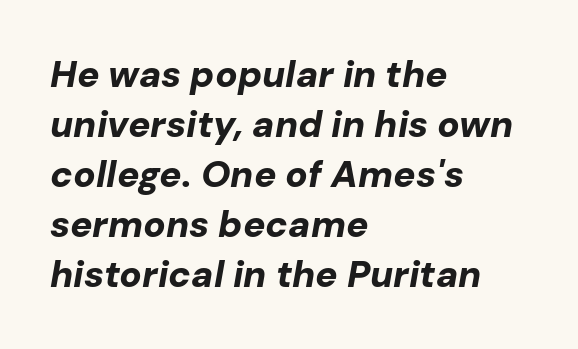
The characters look thick and weighty, a clear bold. Spacing between characters is what you'd get straight out of the box. The whole block is typeset with a tilt. Each letter keeps its own natural width here, so spacing adapts to shape.
